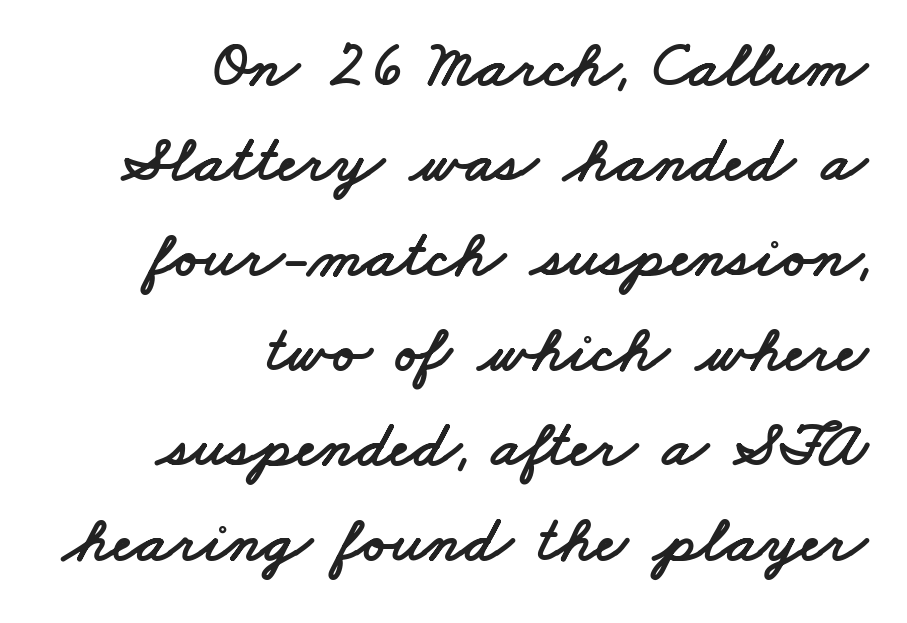
{"serif": "no", "width": "wide", "stroke_contrast": "low", "x_height": "small", "monospaced": "no", "underline": "no", "align": "right", "line_spacing": "normal", "line_spacing_ratio": 1.44, "letter_spacing": "normal", "letter_spacing_em": 0.0, "glyph_px": 66}
